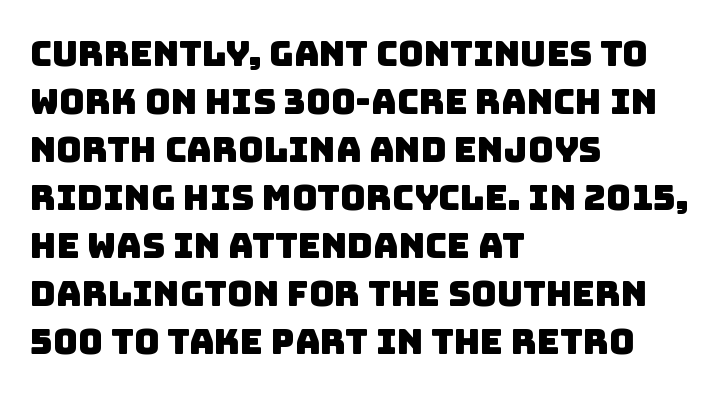
The image shows 35 px sans-serif type; set left-aligned, normal line spacing (1.37x), normal letter spacing, not underlined; low stroke contrast and a large x-height.
